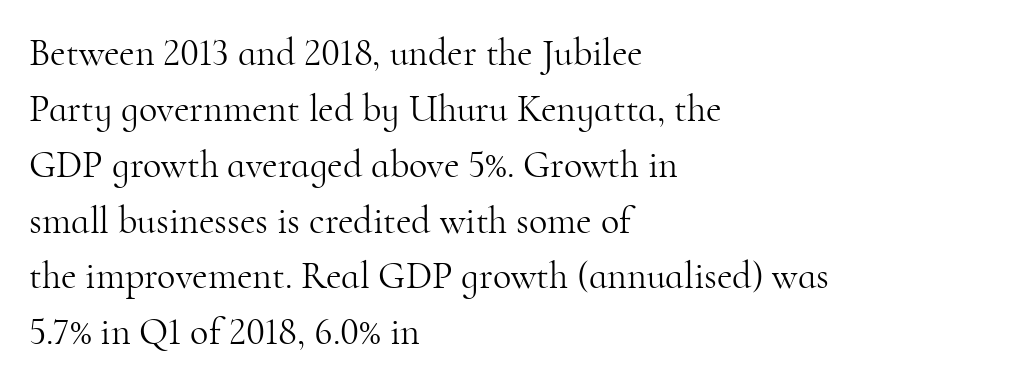
Q: Is the text bold? A: No.
Q: Is the text italic (slanted)? A: No, it is upright.
Q: Is the typeface a serif or a sans-serif typeface? A: Serif.
Q: Is the text underlined? A: No.
Q: How is the paragraph aligned? A: Left-aligned.
Q: Is the spacing between letters normal or unusually wide? A: Normal.
Q: Is the spacing between lines tight, normal or loose? A: Normal.
Q: Width (condensed, normal, or wide)? A: Normal.
Q: Stroke contrast? A: High.
Q: x-height? A: Small.
Q: Monospaced? A: No.
